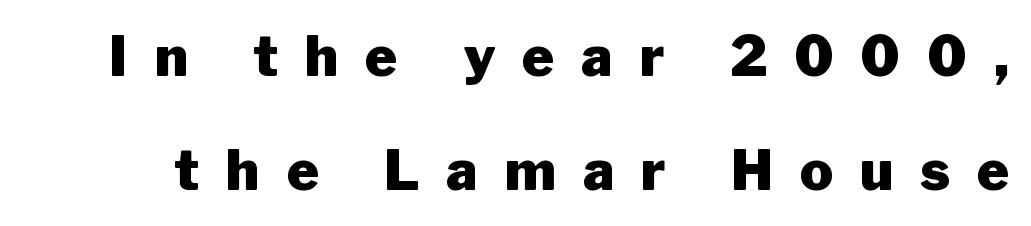
Q: Is the text bold? A: Yes.
Q: Is the text italic (slanted)? A: No, it is upright.
Q: Is the typeface a serif or a sans-serif typeface? A: Sans-serif.
Q: Is the text underlined? A: No.
Q: Is the spacing between letters normal or unusually wide? A: Unusually wide.
Q: Is the spacing between lines tight, normal or loose? A: Loose.
Q: Width (condensed, normal, or wide)? A: Normal.
Q: Stroke contrast? A: Low.
Q: x-height? A: Medium.
Q: Monospaced? A: No.
